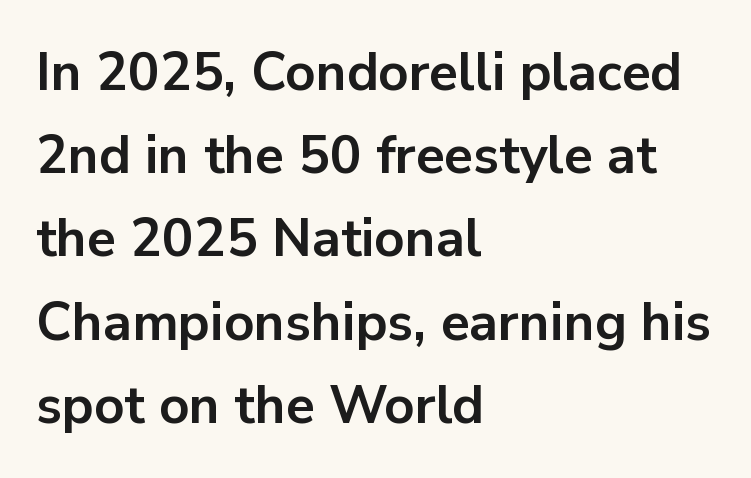
The image shows 53 px bold sans-serif type, upright; set left-aligned, normal line spacing (1.57x), normal letter spacing, not underlined; low stroke contrast and a medium x-height.
